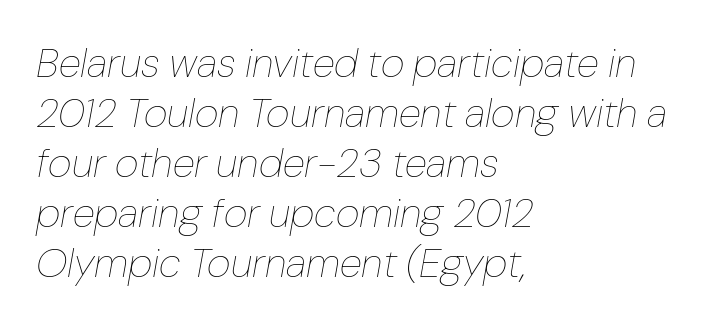
No extra tracking has been applied to these lines. Which margin do the lines hug? The left one — the right edge is uneven. Each letter keeps its own natural width here, so spacing adapts to shape. The weight tops out at a normal text grade. If you drew a line through each stem, it would be angled.
